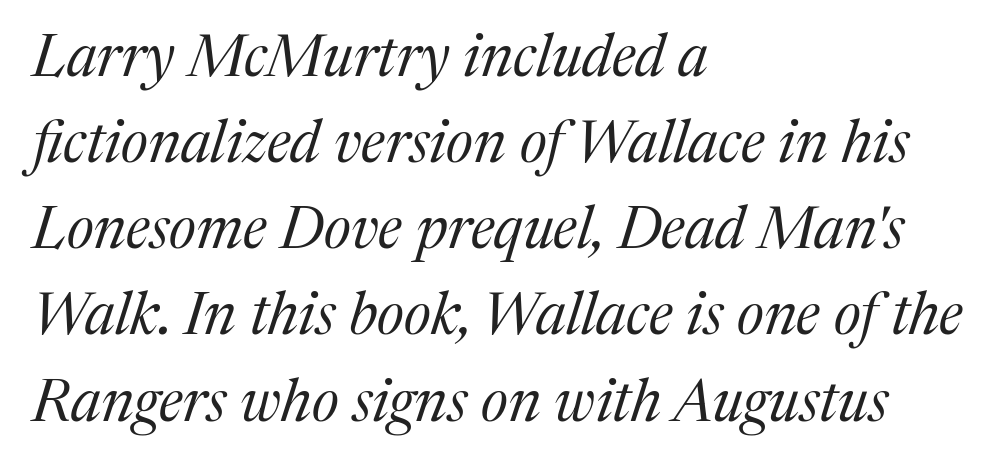
Plain, unruled lines of type. The leading is moderate, giving the passage an even texture. No chunkiness to these letters — they're not bold. This sample uses a serif face. Tracking here is standard; glyphs follow each other at the usual distance.
